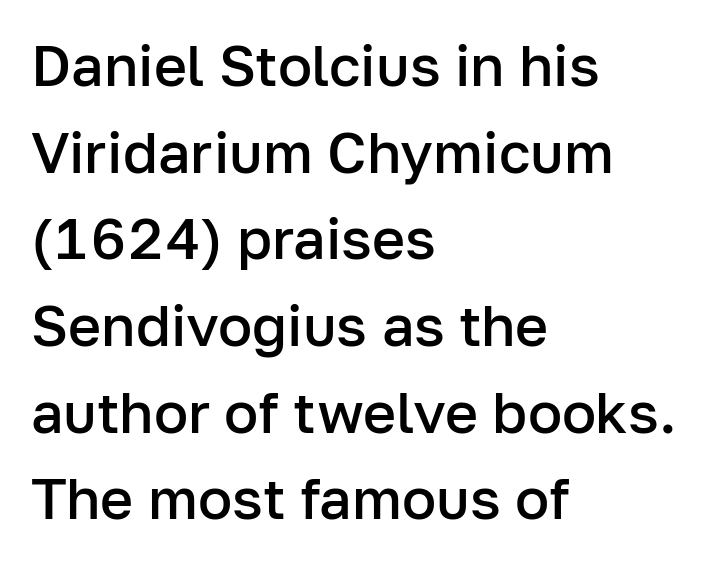
The image shows 57 px semibold sans-serif type, upright; set left-aligned, normal line spacing (1.52x), normal letter spacing, not underlined; low stroke contrast and a medium x-height.
